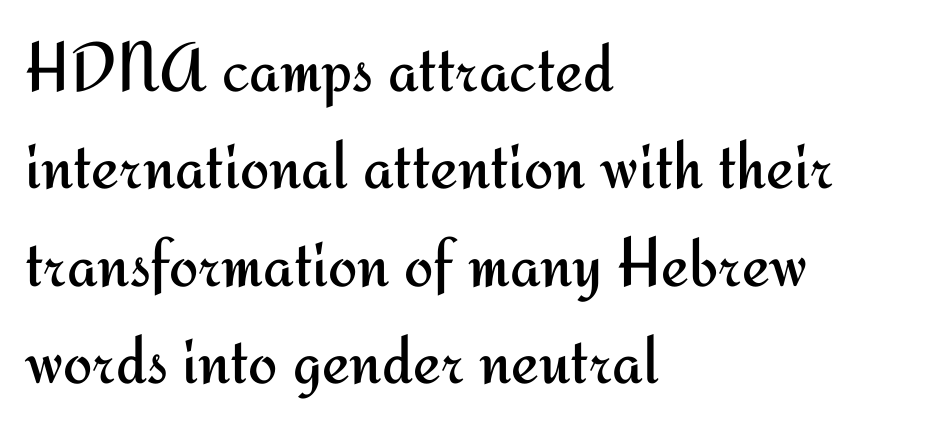
The image shows 70 px regular-weight sans-serif type, upright; set left-aligned, normal line spacing (1.39x), normal letter spacing, not underlined; medium stroke contrast and a small x-height.
